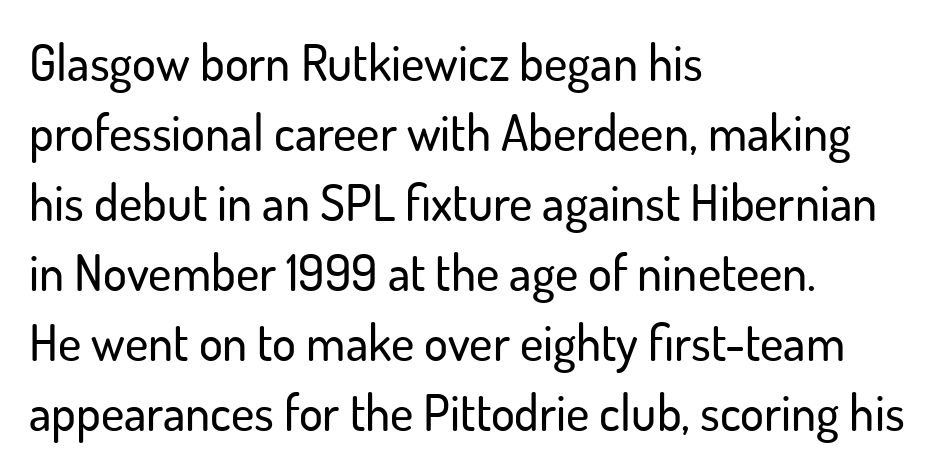
Q: Is the text italic (slanted)? A: No, it is upright.
Q: Is the typeface a serif or a sans-serif typeface? A: Sans-serif.
Q: Is the text underlined? A: No.
Q: How is the paragraph aligned? A: Left-aligned.
Q: Is the spacing between letters normal or unusually wide? A: Normal.
Q: Is the spacing between lines tight, normal or loose? A: Normal.
Q: Width (condensed, normal, or wide)? A: Normal.
Q: Stroke contrast? A: Low.
Q: x-height? A: Small.
Q: Monospaced? A: No.
